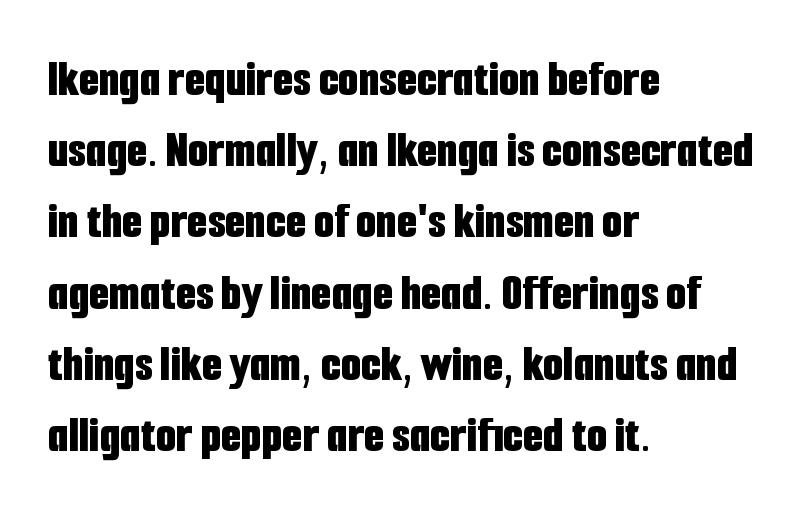
The lines in this sample share a left origin and differ only in where they stop. Compared with typical body copy, the letter spacing here is the same. The baseline area is clear. The passage shown is typed in a proportional face where columns would drift. The typography opts for an upright posture over an oblique one. The letters carry no serifs — their stems end cleanly without finishing strokes.
